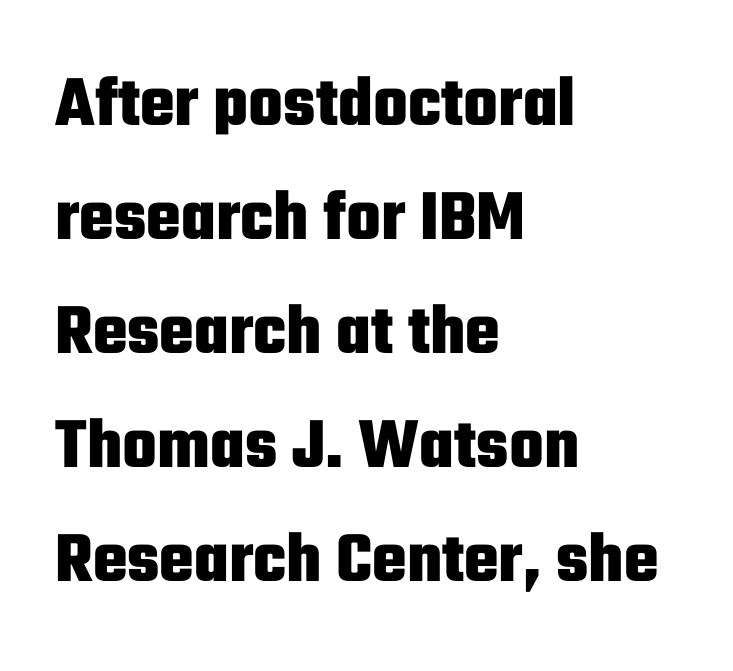
{"serif": "no", "italic": "no", "bold": "yes", "weight": "heavy", "width": "condensed", "stroke_contrast": "low", "x_height": "medium", "monospaced": "no", "underline": "no", "align": "left", "line_spacing": "normal", "line_spacing_ratio": 1.56, "letter_spacing": "normal", "letter_spacing_em": 0.0, "glyph_px": 73}
